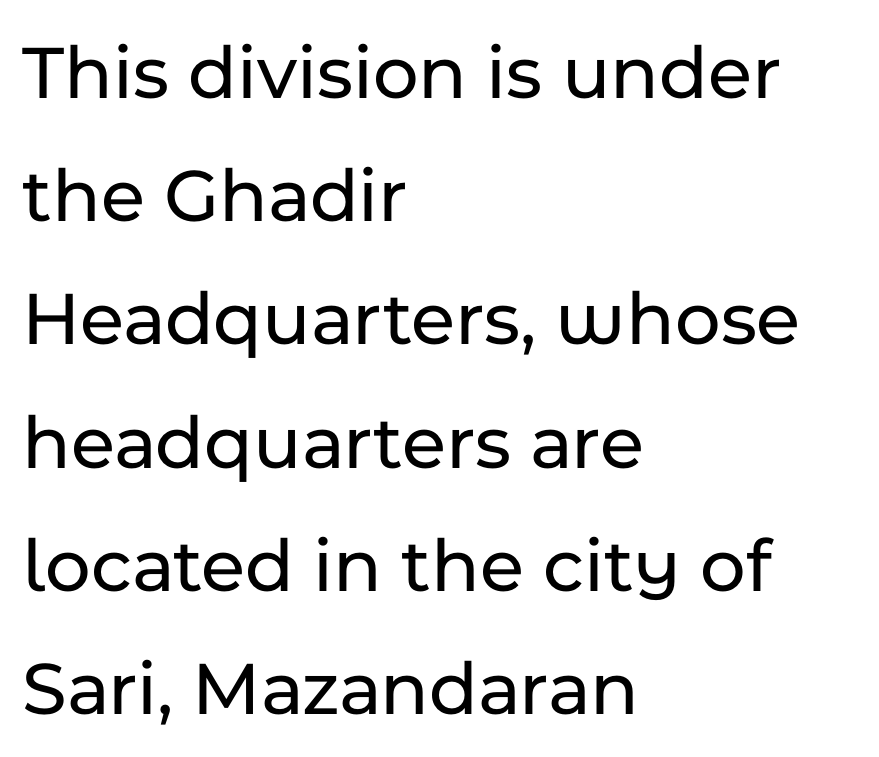
Examine the stroke ends and you'll find no serifs. The letters sit at their default tracking, neither squeezed nor spread. Reading down the block, your eye returns to a fixed left position each line. Rule under the text: the space is simply empty. The letters stand straight up with perfectly vertical stems.
